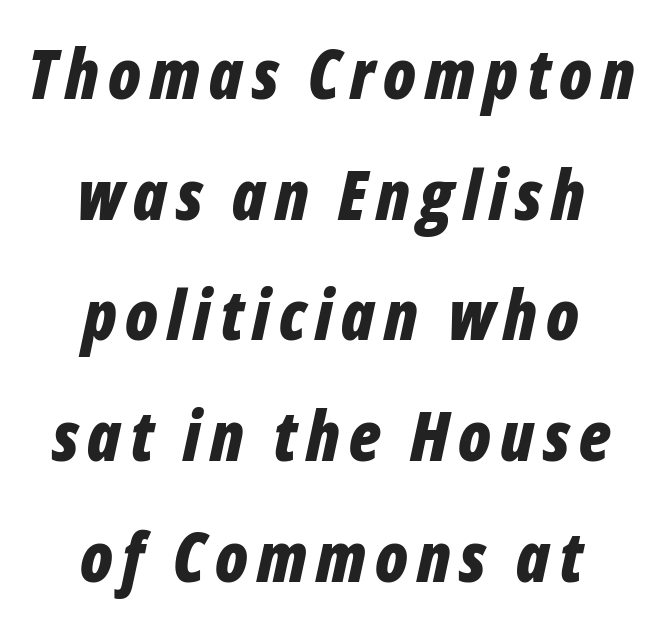
Q: Is the text bold? A: Yes.
Q: Is the text italic (slanted)? A: Yes, it leans right by about 12 degrees.
Q: Is the text underlined? A: No.
Q: How is the paragraph aligned? A: Centered.
Q: Width (condensed, normal, or wide)? A: Condensed.
Q: Stroke contrast? A: Low.
Q: x-height? A: Medium.
Q: Monospaced? A: No.
